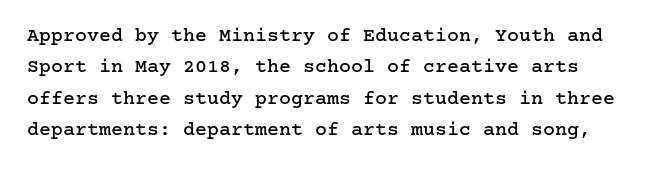
Glance below the letters and you will spot only blank space. Nope, not italic — everything's standing straight. Each new line begins a customary step beneath the previous one. Compared with typical body copy, the letter spacing here is the same.
